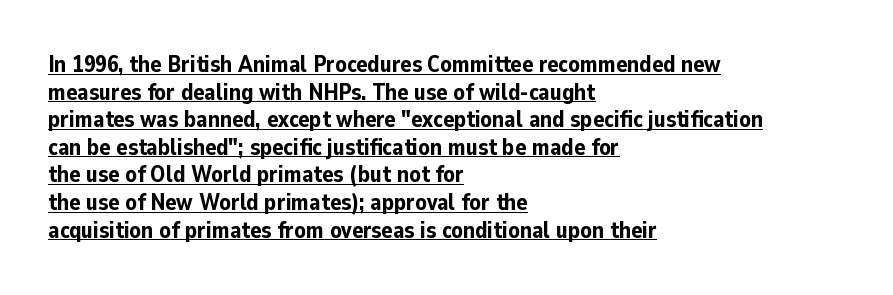
The image shows 23 px bold type, upright; set left-aligned, line spacing 1.2x, normal letter spacing, underlined.
